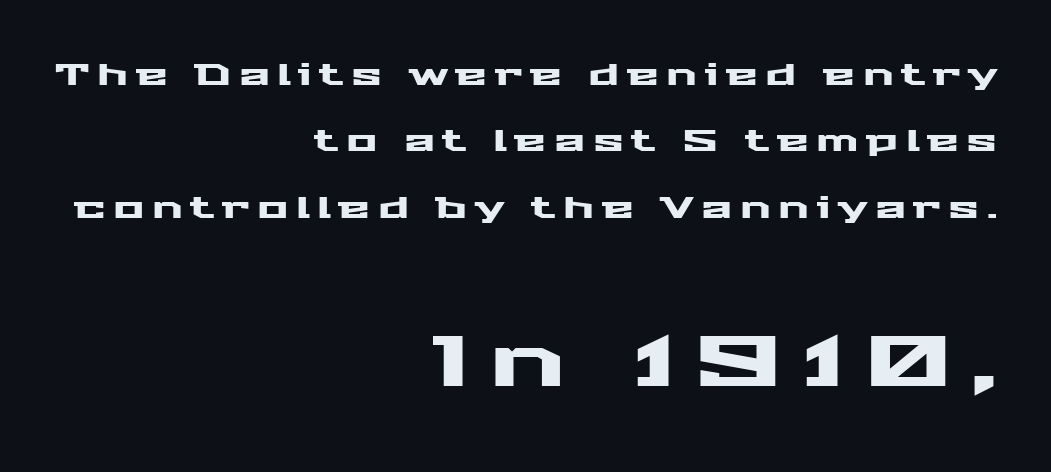
The foot of each line stays bare and open. Each letter keeps its own natural width here, so spacing adapts to shape. These lines have a slow, spaced-out rhythm from letter to letter. The typography opts for an upright posture over an oblique one. The text block is weighted toward the right margin, trailing off unevenly leftward. These lines are composed in type without serifs.
